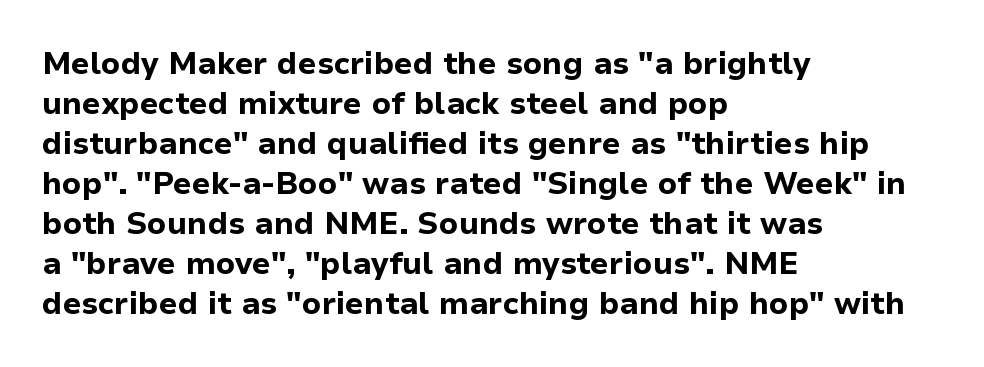
The image shows 31 px bold sans-serif type, upright; set left-aligned, normal line spacing (1.29x), normal letter spacing, not underlined; low stroke contrast and a medium x-height.
